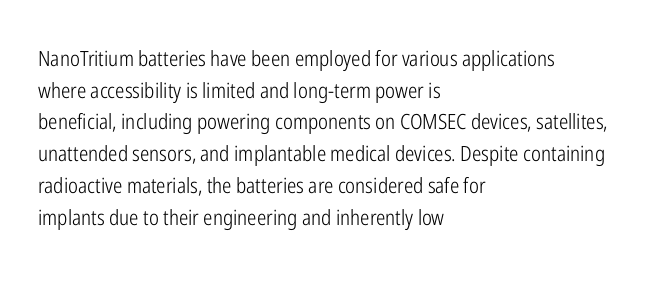
Style check: upright. Leftover space on each line is placed entirely after the last word. The rows are spaced the way most documents space them. The font is comparable to plain body text, perhaps lighter. Honestly, there is no underline to notice here at all. Nobody touched the tracking dial on this one.
